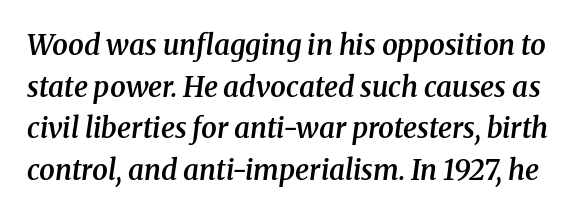
{"serif": "yes", "italic": "yes", "lean": "right", "slant_degrees": 8, "bold": "semi", "weight": "semibold", "width": "normal", "stroke_contrast": "medium", "x_height": "medium", "monospaced": "no", "underline": "no", "line_spacing": "normal", "line_spacing_ratio": 1.49, "letter_spacing": "normal", "letter_spacing_em": 0.0, "glyph_px": 28}
